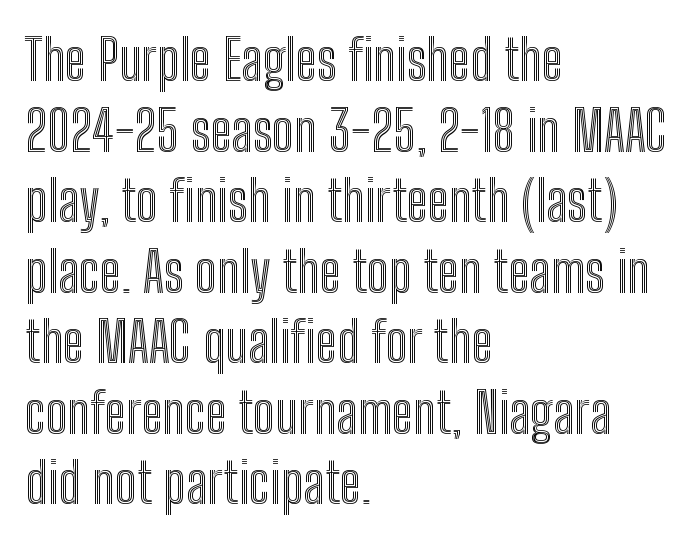
{"italic": "no", "width": "condensed", "x_height": "medium", "monospaced": "no", "underline": "no", "align": "left", "line_spacing": "normal", "line_spacing_ratio": 1.26, "letter_spacing": "normal", "letter_spacing_em": 0.0, "glyph_px": 56}
